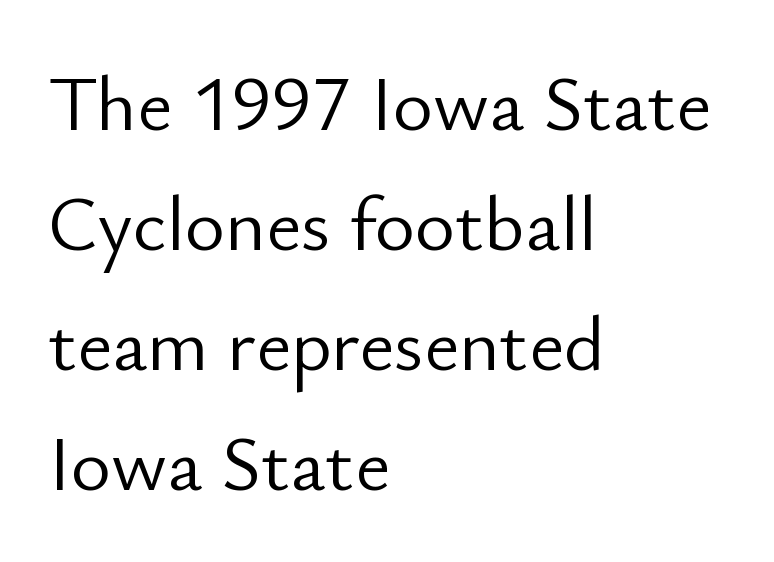
The image shows 77 px light sans-serif type, upright; set left-aligned, normal line spacing (1.56x), normal letter spacing, not underlined; low stroke contrast and a small x-height.
